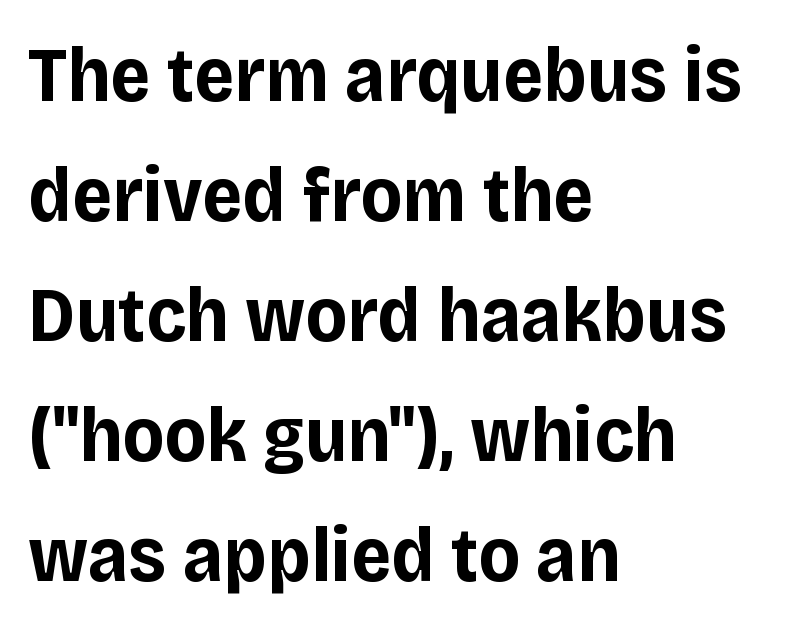
{"serif": "no", "italic": "no", "bold": "yes", "weight": "bold", "width": "normal", "stroke_contrast": "low", "x_height": "large", "monospaced": "no", "underline": "no", "align": "left", "line_spacing": "normal", "line_spacing_ratio": 1.54, "letter_spacing": "normal", "letter_spacing_em": 0.0, "glyph_px": 78}
